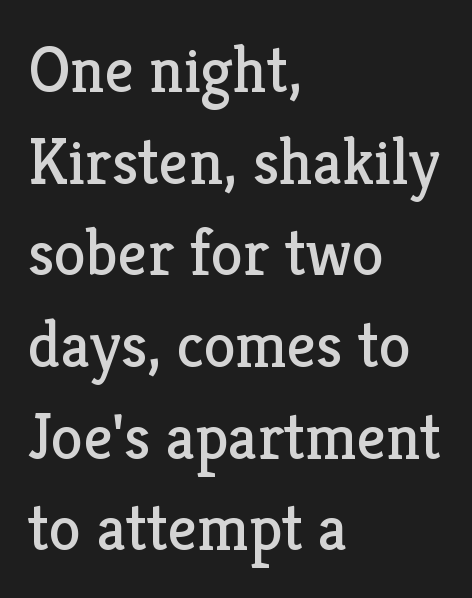
The letters look calm and open, with moderate or lighter stems. The passage shown is not underscored anywhere. Where is the straight margin? On the left. Here the glyphs are tracked normally, forming tight word shapes. What kind of face is this? One with serifs.
